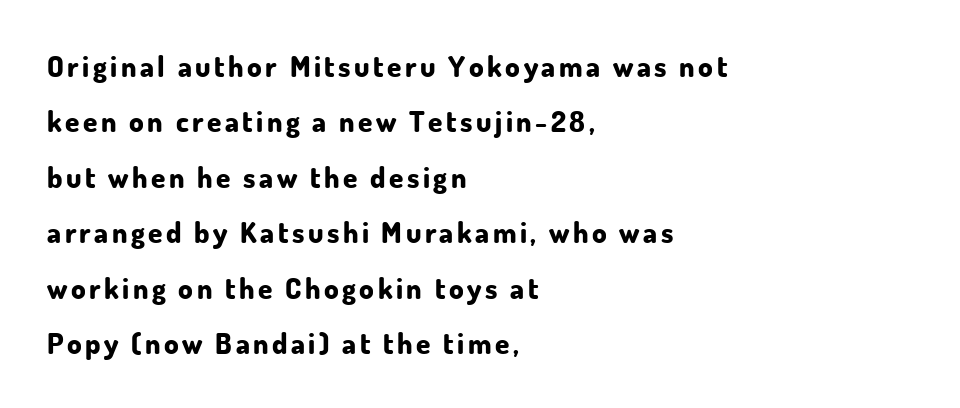
The space beneath each line is pristine and unruled. Strokes here are thick enough to call this a true bold. Leading is clearly above the norm, producing a sparse column. The typeface chosen for these lines omits serifs.
